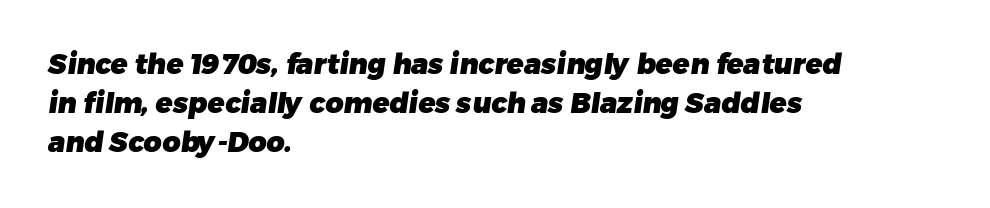
Q: Is the text bold? A: Yes.
Q: Is the typeface a serif or a sans-serif typeface? A: Sans-serif.
Q: Is the text underlined? A: No.
Q: How is the paragraph aligned? A: Left-aligned.
Q: Is the spacing between letters normal or unusually wide? A: Normal.
Q: Is the spacing between lines tight, normal or loose? A: Normal.
Q: Width (condensed, normal, or wide)? A: Normal.
Q: Stroke contrast? A: Low.
Q: x-height? A: Medium.
Q: Monospaced? A: No.
